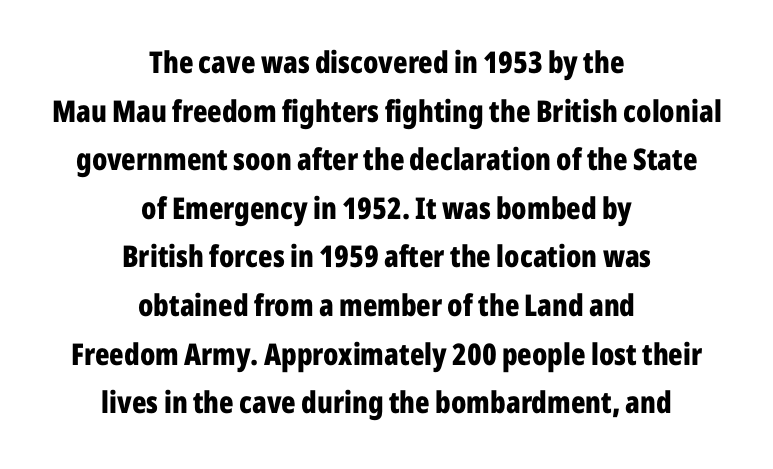
Q: Is the text bold? A: Yes.
Q: Is the text italic (slanted)? A: No, it is upright.
Q: Is the typeface a serif or a sans-serif typeface? A: Sans-serif.
Q: Is the text underlined? A: No.
Q: How is the paragraph aligned? A: Centered.
Q: Is the spacing between letters normal or unusually wide? A: Normal.
Q: Is the spacing between lines tight, normal or loose? A: Normal.
Q: Width (condensed, normal, or wide)? A: Condensed.
Q: Stroke contrast? A: Low.
Q: x-height? A: Medium.
Q: Monospaced? A: No.
